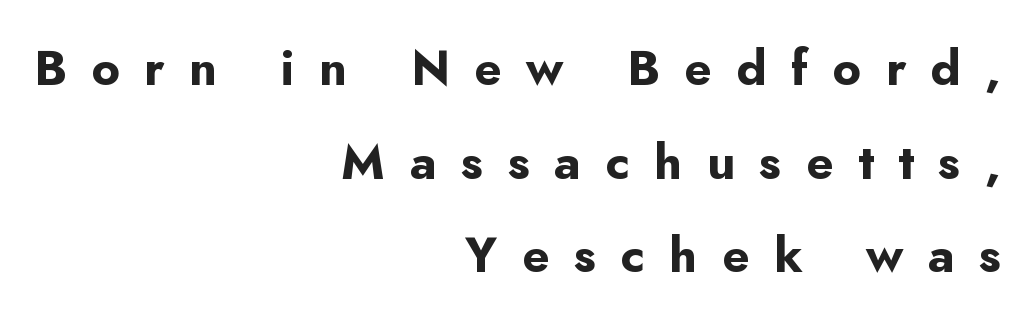
{"serif": "no", "italic": "no", "bold": "yes", "weight": "bold", "width": "normal", "stroke_contrast": "low", "x_height": "small", "monospaced": "no", "underline": "no", "align": "right", "line_spacing": "loose", "line_spacing_ratio": 1.91, "letter_spacing": "wide", "letter_spacing_em": 0.5, "glyph_px": 49}
